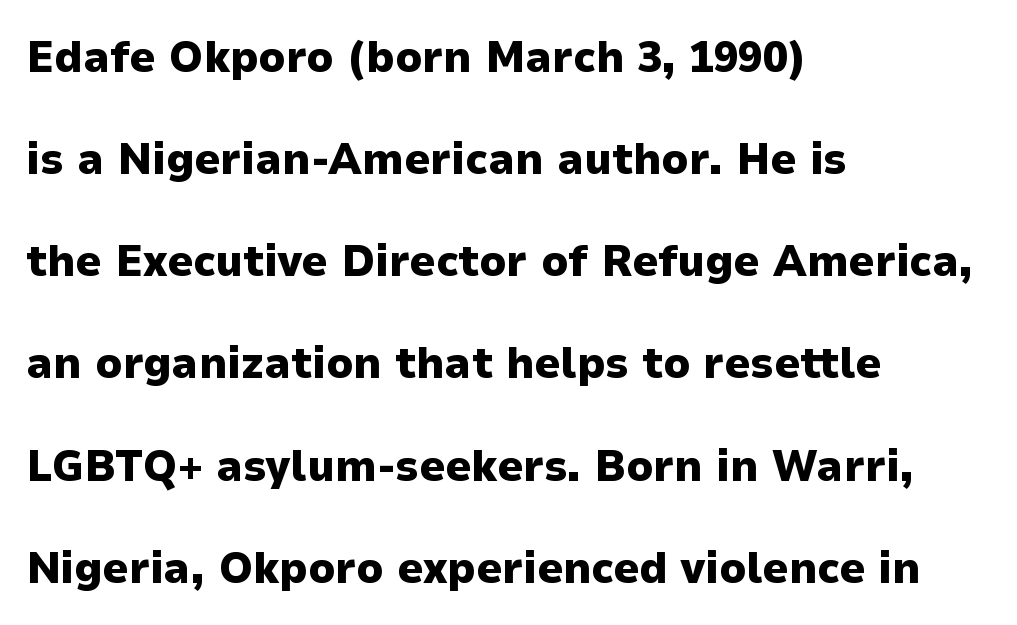
Q: Is the text bold? A: Yes.
Q: Is the text italic (slanted)? A: No, it is upright.
Q: Is the typeface a serif or a sans-serif typeface? A: Sans-serif.
Q: Is the text underlined? A: No.
Q: How is the paragraph aligned? A: Left-aligned.
Q: Is the spacing between letters normal or unusually wide? A: Normal.
Q: Is the spacing between lines tight, normal or loose? A: Loose.
Q: Width (condensed, normal, or wide)? A: Normal.
Q: Stroke contrast? A: Low.
Q: x-height? A: Medium.
Q: Monospaced? A: No.
